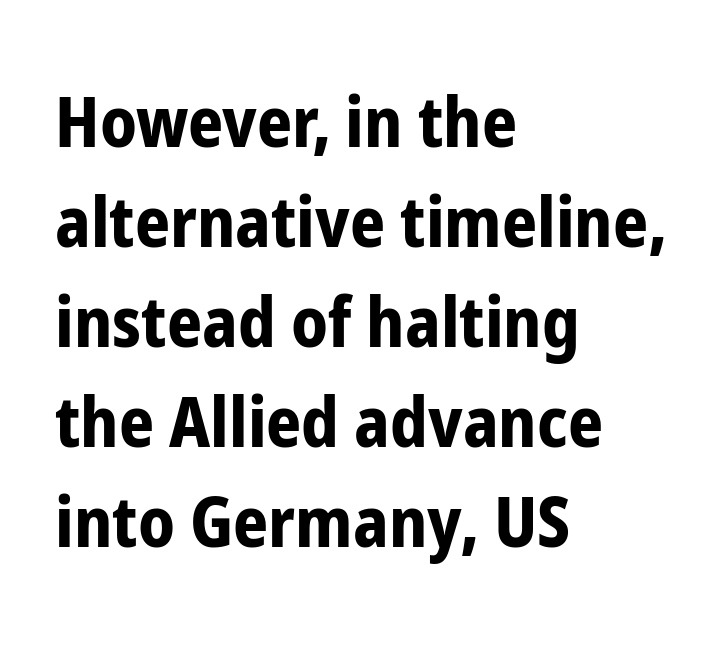
Q: Is the text bold? A: Yes.
Q: Is the text italic (slanted)? A: No, it is upright.
Q: Is the typeface a serif or a sans-serif typeface? A: Sans-serif.
Q: Is the text underlined? A: No.
Q: How is the paragraph aligned? A: Left-aligned.
Q: Is the spacing between letters normal or unusually wide? A: Normal.
Q: Is the spacing between lines tight, normal or loose? A: Normal.
Q: Width (condensed, normal, or wide)? A: Condensed.
Q: Stroke contrast? A: Low.
Q: x-height? A: Medium.
Q: Monospaced? A: No.
